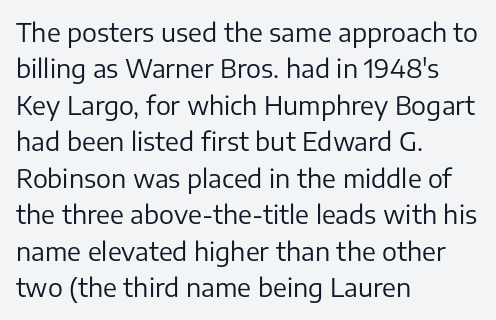
{"italic": "no", "bold": "no", "underline": "no", "align": "left", "line_spacing": "normal", "line_spacing_ratio": 1.46, "letter_spacing": "normal", "letter_spacing_em": 0.0, "glyph_px": 25}
